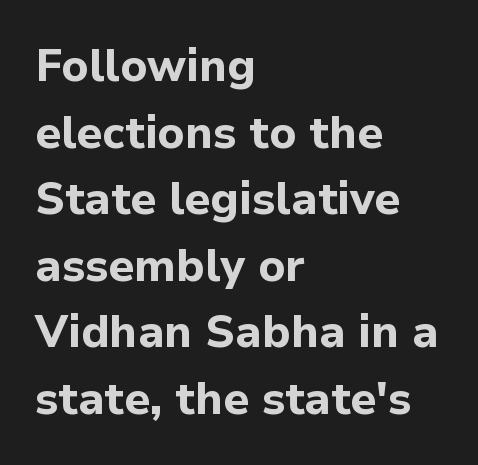
Q: Is the text bold? A: Yes.
Q: Is the text italic (slanted)? A: No, it is upright.
Q: Is the typeface a serif or a sans-serif typeface? A: Sans-serif.
Q: Is the text underlined? A: No.
Q: How is the paragraph aligned? A: Left-aligned.
Q: Is the spacing between letters normal or unusually wide? A: Normal.
Q: Is the spacing between lines tight, normal or loose? A: Normal.
Q: Width (condensed, normal, or wide)? A: Normal.
Q: Stroke contrast? A: Low.
Q: x-height? A: Medium.
Q: Monospaced? A: No.
